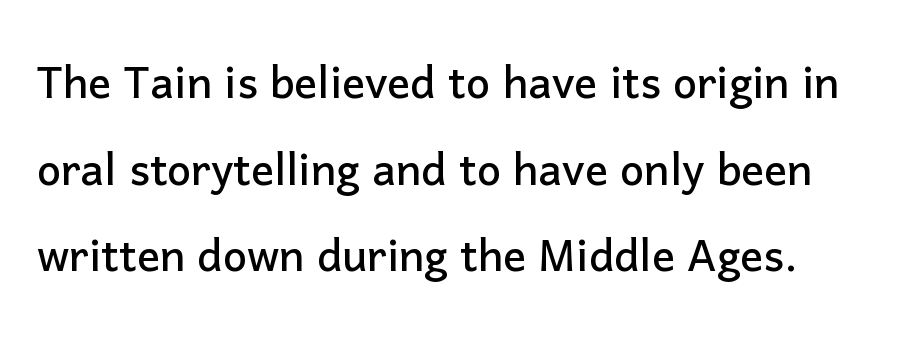
{"serif": "no", "italic": "no", "width": "normal", "stroke_contrast": "low", "x_height": "medium", "monospaced": "no", "underline": "no", "line_spacing": "normal", "line_spacing_ratio": 1.52, "letter_spacing": "normal", "letter_spacing_em": 0.0, "glyph_px": 57}
